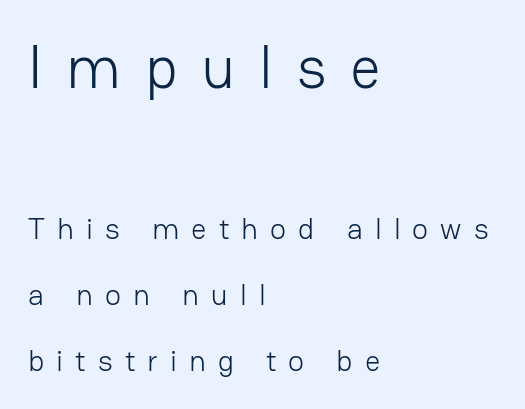
{"serif": "no", "italic": "no", "bold": "no", "weight": "light", "width": "normal", "stroke_contrast": "low", "x_height": "medium", "monospaced": "no", "underline": "no", "align": "left", "line_spacing": "loose", "line_spacing_ratio": 2.21, "letter_spacing": "wide", "letter_spacing_em": 0.4, "larger_block": "first", "size_ratio": 2.0, "glyph_px": 60}
